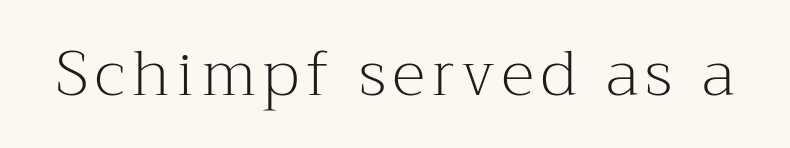
Rendered with straight, roman letterforms. Regarding serifs, this sample has them. Heaviness? Minimal to ordinary, like unemphasized prose. A typesetter would call this proportional, since set widths differ per character. The glyphs are unaccompanied by any horizontal stroke below them.
